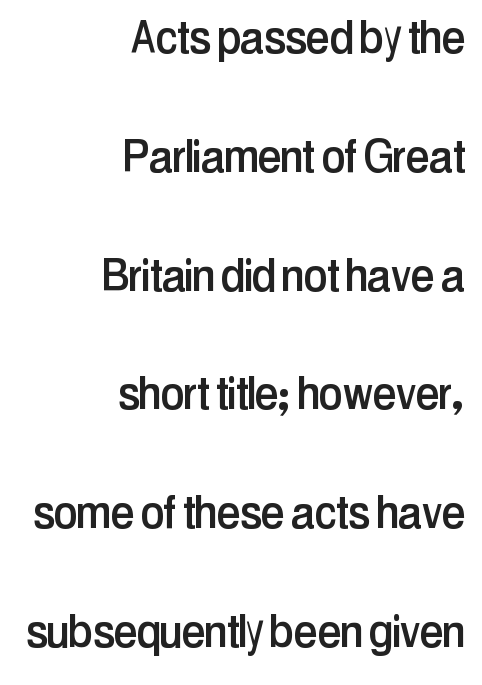
{"serif": "no", "italic": "no", "width": "condensed", "stroke_contrast": "low", "x_height": "medium", "monospaced": "no", "underline": "no", "align": "right", "line_spacing": "loose", "line_spacing_ratio": 2.2, "letter_spacing": "normal", "letter_spacing_em": 0.0, "glyph_px": 54}
